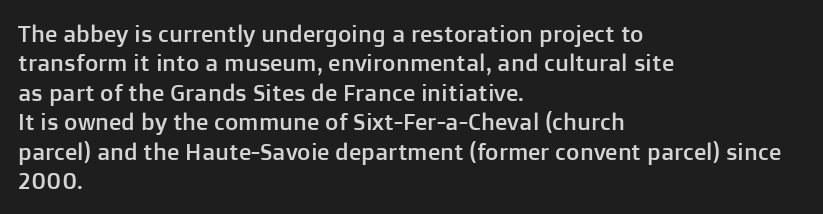
Q: Is the text italic (slanted)? A: No, it is upright.
Q: Is the text underlined? A: No.
Q: How is the paragraph aligned? A: Left-aligned.
Q: Is the spacing between letters normal or unusually wide? A: Normal.
Q: Is the spacing between lines tight, normal or loose? A: Normal.
